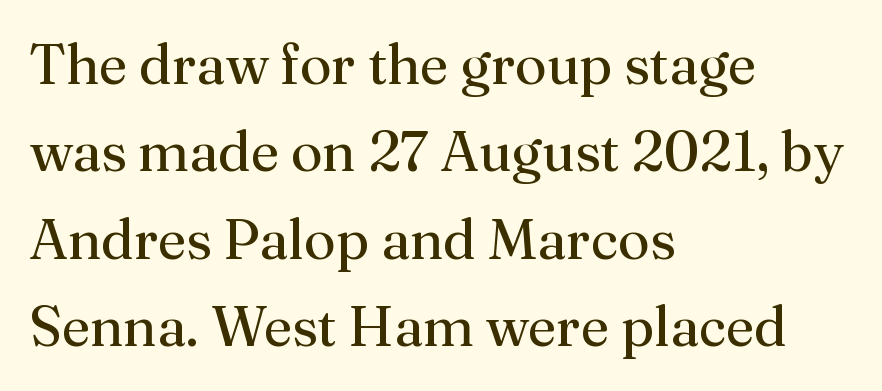
{"serif": "yes", "italic": "no", "bold": "no", "weight": "regular", "width": "normal", "stroke_contrast": "medium", "x_height": "medium", "monospaced": "no", "underline": "no", "align": "left", "line_spacing": "normal", "line_spacing_ratio": 1.56, "letter_spacing": "normal", "letter_spacing_em": 0.0, "glyph_px": 56}
